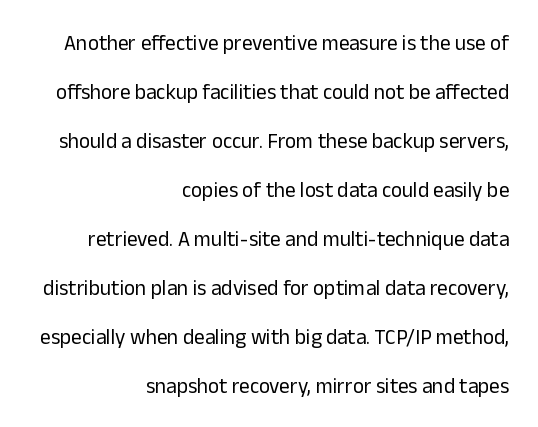
Q: Is the text bold? A: No.
Q: Is the text italic (slanted)? A: No, it is upright.
Q: Is the text underlined? A: No.
Q: How is the paragraph aligned? A: Right-aligned.
Q: Is the spacing between letters normal or unusually wide? A: Normal.
Q: Is the spacing between lines tight, normal or loose? A: Loose.
